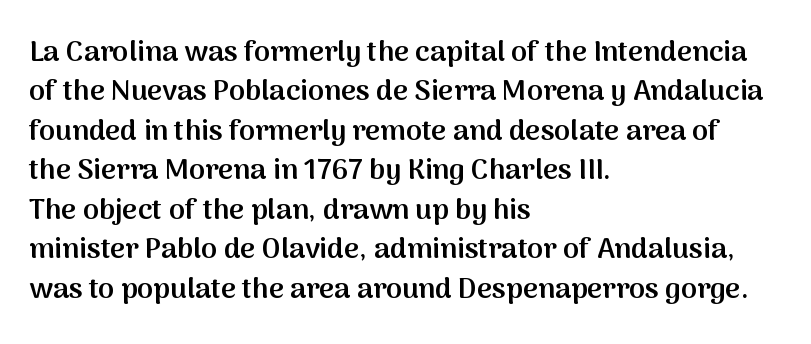
These lines are rendered in a variable-pitch font. Only glyphs here, with clear space below each row. When letters stand straight like this, we call the style roman or upright. The lines are quadded left. To sum up the face: it is a sans, with no serifs.
